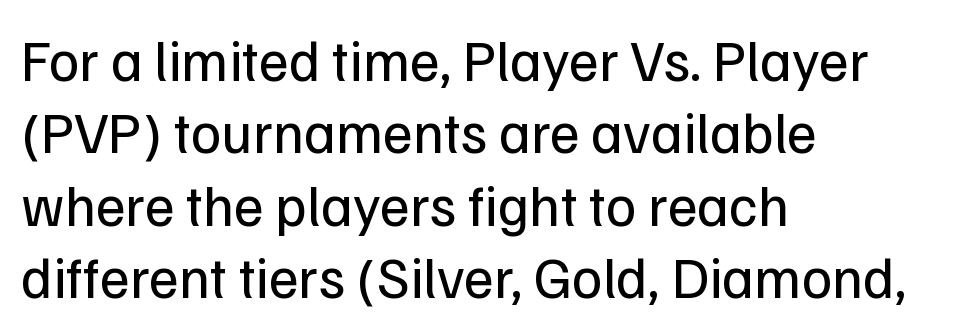
Is this a sans? Yes — the strokes have no serifs. Do the letters lean? They stand straight. Standard letterfit; no display-style spreading of the glyphs. Think of a printed novel: that variable character pitch is what you see here. The lines are quadded left.
